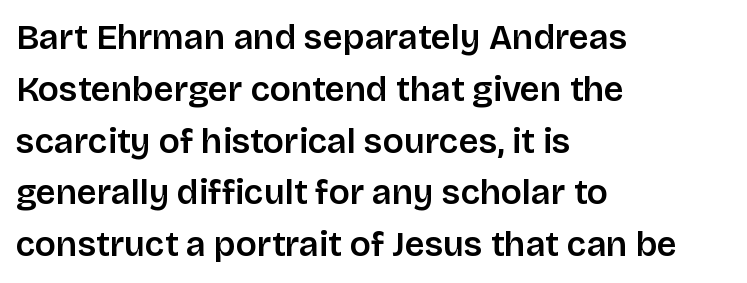
A somewhat darkened texture: the type is semibold rather than bold. Letterform terminals end flat and unadorned throughout the passage. Notice how the stems are strictly vertical — no italics here. Evenly set lines give the paragraph a standard silhouette.
